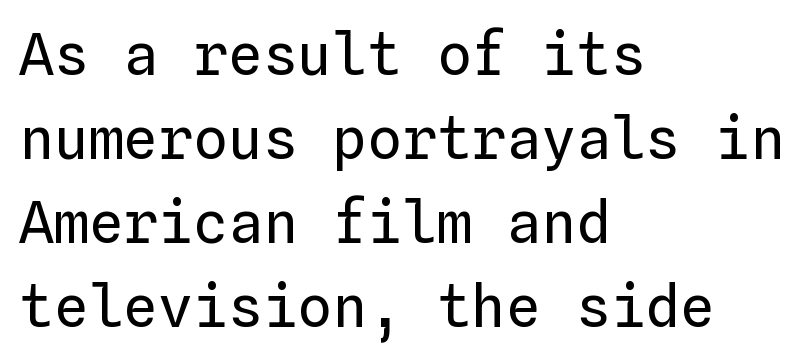
Q: Is the text bold? A: No.
Q: Is the text italic (slanted)? A: No, it is upright.
Q: Is the text underlined? A: No.
Q: How is the paragraph aligned? A: Left-aligned.
Q: Is the spacing between letters normal or unusually wide? A: Normal.
Q: Is the spacing between lines tight, normal or loose? A: Normal.
Q: Width (condensed, normal, or wide)? A: Normal.
Q: Stroke contrast? A: Low.
Q: x-height? A: Medium.
Q: Monospaced? A: Yes.
